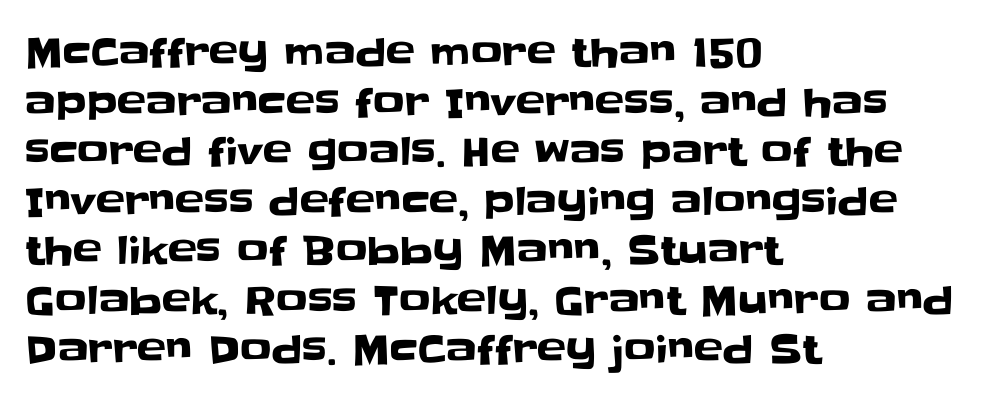
Q: Is the text italic (slanted)? A: No, it is upright.
Q: Is the typeface a serif or a sans-serif typeface? A: Sans-serif.
Q: Is the text underlined? A: No.
Q: How is the paragraph aligned? A: Left-aligned.
Q: Is the spacing between letters normal or unusually wide? A: Normal.
Q: Is the spacing between lines tight, normal or loose? A: Normal.
Q: Width (condensed, normal, or wide)? A: Normal.
Q: Stroke contrast? A: Low.
Q: x-height? A: Large.
Q: Monospaced? A: No.
